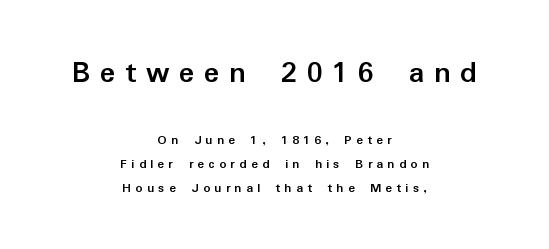
Q: Is the text bold? A: Yes.
Q: Is the text italic (slanted)? A: No, it is upright.
Q: Is the typeface a serif or a sans-serif typeface? A: Sans-serif.
Q: Is the text underlined? A: No.
Q: How is the paragraph aligned? A: Centered.
Q: Is the spacing between letters normal or unusually wide? A: Unusually wide.
Q: Is the spacing between lines tight, normal or loose? A: Normal.
Q: Which block of text is set in a larger size, the first (top) or the second (bottom)? A: The first (top) one.
Q: Width (condensed, normal, or wide)? A: Normal.
Q: Stroke contrast? A: Low.
Q: x-height? A: Medium.
Q: Monospaced? A: No.
